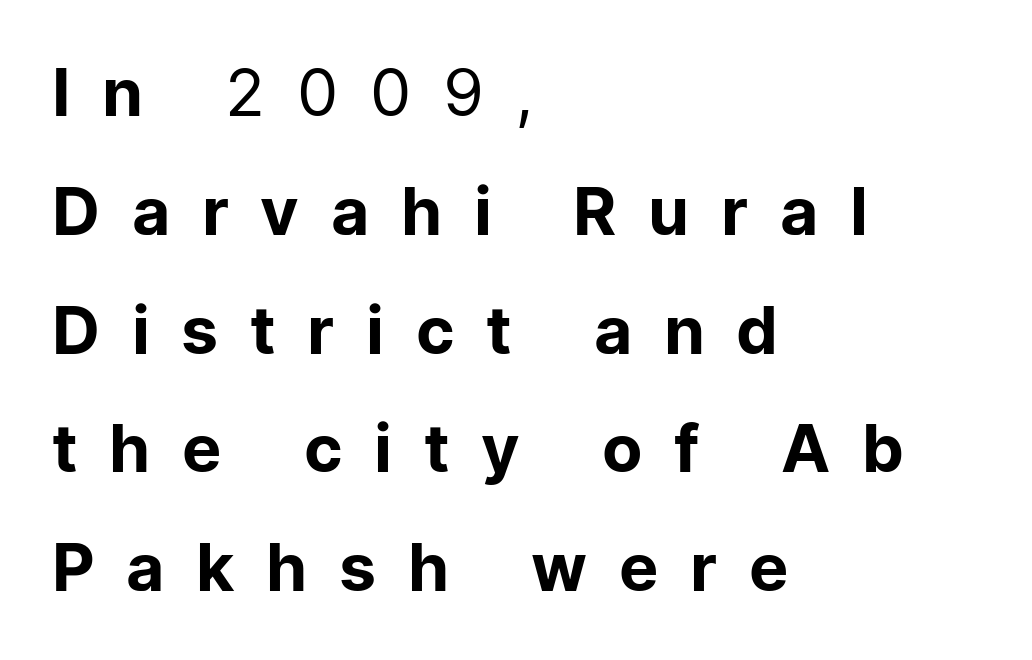
Q: Is the text bold? A: No.
Q: Is the text italic (slanted)? A: No, it is upright.
Q: Is the typeface a serif or a sans-serif typeface? A: Sans-serif.
Q: Is the text underlined? A: No.
Q: How is the paragraph aligned? A: Left-aligned.
Q: Is the spacing between letters normal or unusually wide? A: Unusually wide.
Q: Width (condensed, normal, or wide)? A: Normal.
Q: Stroke contrast? A: Low.
Q: x-height? A: Medium.
Q: Monospaced? A: No.
